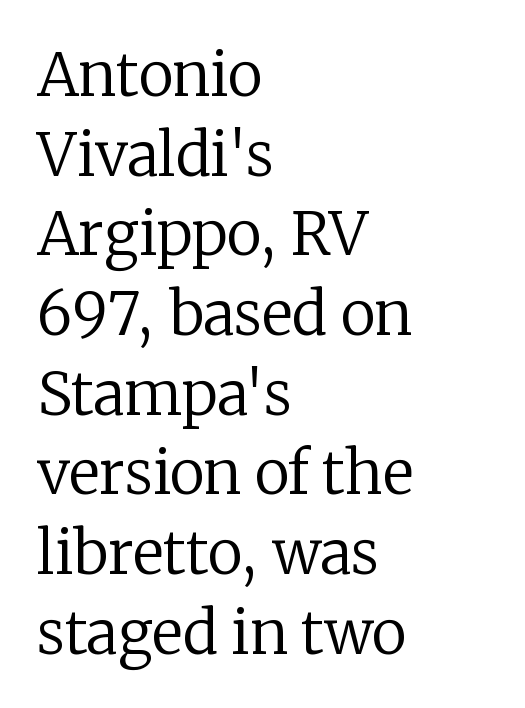
Q: Is the text bold? A: No.
Q: Is the text italic (slanted)? A: No, it is upright.
Q: Is the typeface a serif or a sans-serif typeface? A: Serif.
Q: Is the text underlined? A: No.
Q: How is the paragraph aligned? A: Left-aligned.
Q: Is the spacing between letters normal or unusually wide? A: Normal.
Q: Is the spacing between lines tight, normal or loose? A: Normal.
Q: Width (condensed, normal, or wide)? A: Normal.
Q: Stroke contrast? A: Low.
Q: x-height? A: Medium.
Q: Monospaced? A: No.
